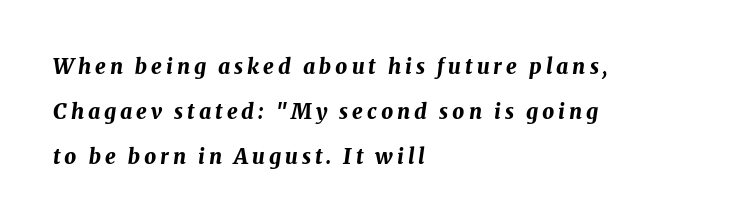
Q: Is the text bold? A: Yes.
Q: Is the text italic (slanted)? A: Yes, it leans right by about 8 degrees.
Q: Is the text underlined? A: No.
Q: How is the paragraph aligned? A: Left-aligned.
Q: Is the spacing between lines tight, normal or loose? A: Loose.
